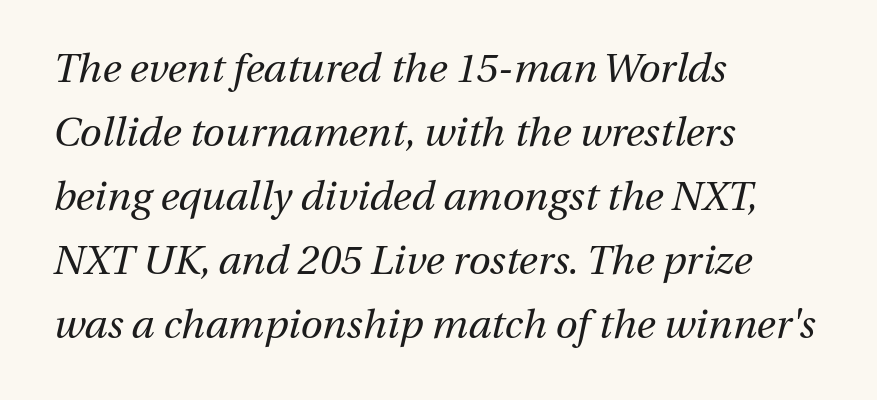
The image shows 40 px regular-weight type, italic (leaning right); set left-aligned, normal line spacing (1.6x), normal letter spacing, not underlined; medium stroke contrast and a medium x-height.
